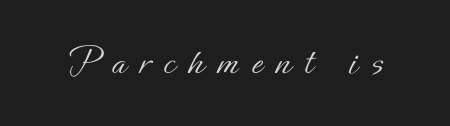
Stems and bowls with no extra thickness — not bold. Nobody drew a line under any word here. Note the varied advance widths — an 'i' is clearly narrower than an 'm'. Tracking here is generous; glyphs stand well apart from one another.
